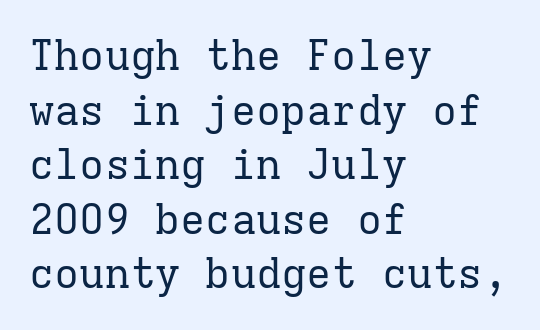
{"serif": "yes", "italic": "no", "bold": "no", "weight": "regular", "width": "normal", "stroke_contrast": "low", "x_height": "medium", "monospaced": "yes", "underline": "no", "align": "left", "line_spacing": "normal", "line_spacing_ratio": 1.3, "letter_spacing": "normal", "letter_spacing_em": 0.0, "glyph_px": 42}
